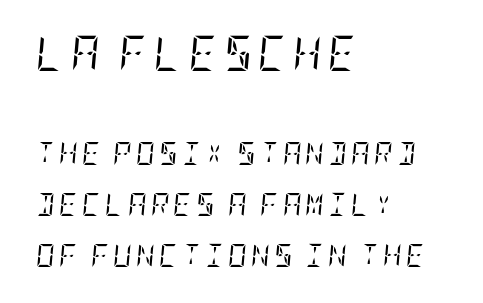
This sample uses a serif face. These lines stack with their left ends in a neat column. Check under the words: just untouched page. Ink coverage per letter is moderate at most.
